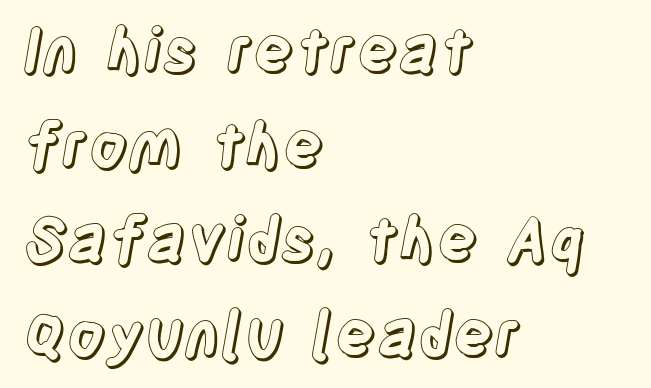
Q: Is the text italic (slanted)? A: Yes.
Q: Is the text underlined? A: No.
Q: How is the paragraph aligned? A: Left-aligned.
Q: Is the spacing between letters normal or unusually wide? A: Normal.
Q: Is the spacing between lines tight, normal or loose? A: Normal.
Q: Width (condensed, normal, or wide)? A: Condensed.
Q: x-height? A: Large.
Q: Monospaced? A: No.
